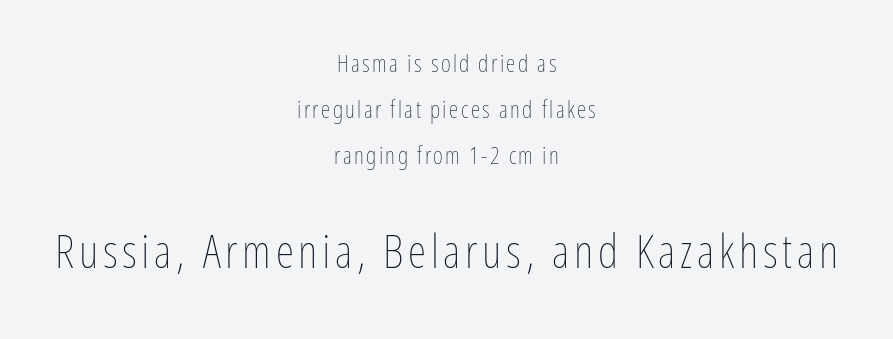
Q: Is the text bold? A: No.
Q: Is the text italic (slanted)? A: No, it is upright.
Q: Is the text underlined? A: No.
Q: How is the paragraph aligned? A: Centered.
Q: Is the spacing between lines tight, normal or loose? A: Loose.
Q: Which block of text is set in a larger size, the first (top) or the second (bottom)? A: The second (bottom) one.
Q: Width (condensed, normal, or wide)? A: Condensed.
Q: Stroke contrast? A: Low.
Q: x-height? A: Medium.
Q: Monospaced? A: No.
